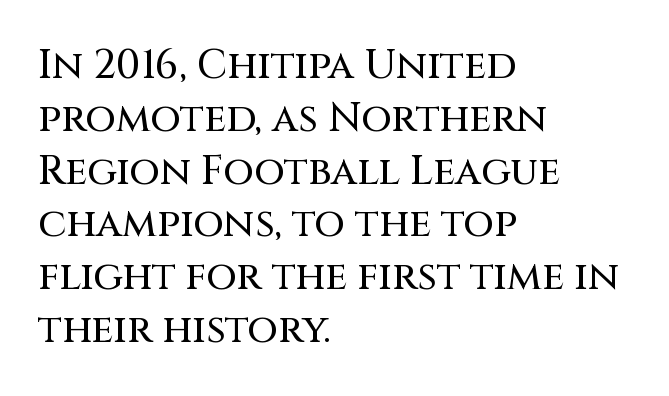
{"serif": "no", "italic": "no", "width": "normal", "stroke_contrast": "medium", "x_height": "large", "monospaced": "no", "underline": "no", "align": "left", "line_spacing": "normal", "line_spacing_ratio": 1.32, "letter_spacing": "normal", "letter_spacing_em": 0.0, "glyph_px": 40}
